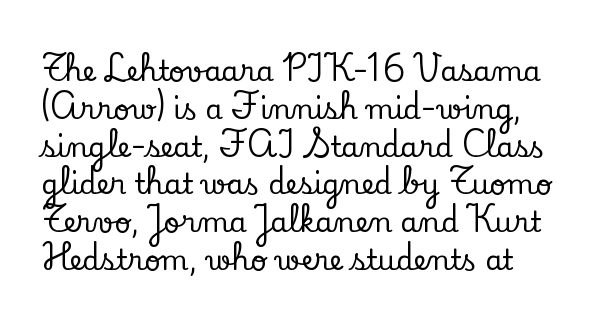
{"serif": "yes", "italic": "no", "width": "normal", "stroke_contrast": "low", "x_height": "small", "monospaced": "no", "underline": "no", "line_spacing": "normal", "line_spacing_ratio": 1.35, "letter_spacing": "normal", "letter_spacing_em": 0.0, "glyph_px": 28}
